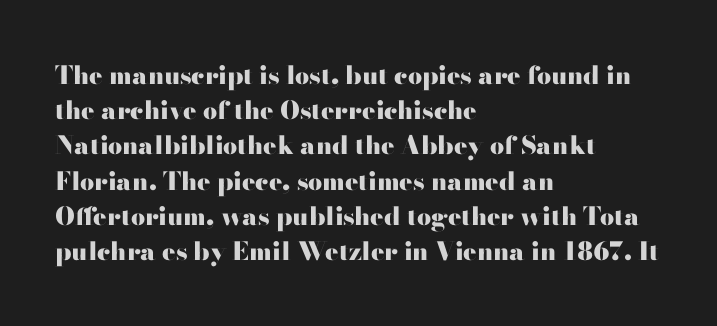
{"italic": "no", "bold": "yes", "underline": "no", "align": "left", "line_spacing": "normal", "line_spacing_ratio": 1.41, "letter_spacing": "normal", "letter_spacing_em": 0.0, "glyph_px": 25}
